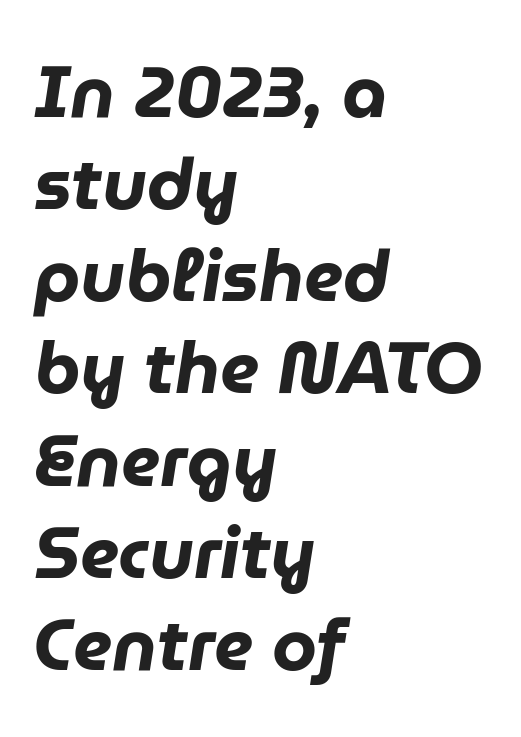
{"italic": "yes", "lean": "right", "slant_degrees": 9, "bold": "yes", "weight": "heavy", "width": "normal", "stroke_contrast": "low", "x_height": "medium", "monospaced": "no", "underline": "no", "align": "left", "line_spacing": "normal", "line_spacing_ratio": 1.28, "letter_spacing": "normal", "letter_spacing_em": 0.0, "glyph_px": 72}
